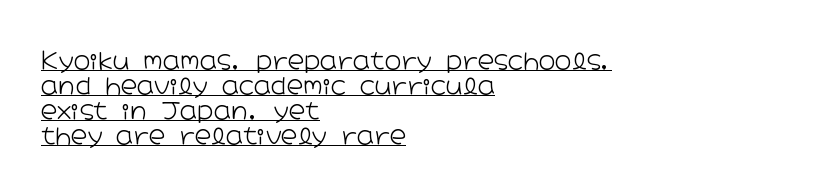
{"italic": "no", "bold": "no", "underline": "yes", "align": "left", "line_spacing": "tight", "line_spacing_ratio": 1.08, "letter_spacing": "normal", "letter_spacing_em": 0.0, "glyph_px": 23}
